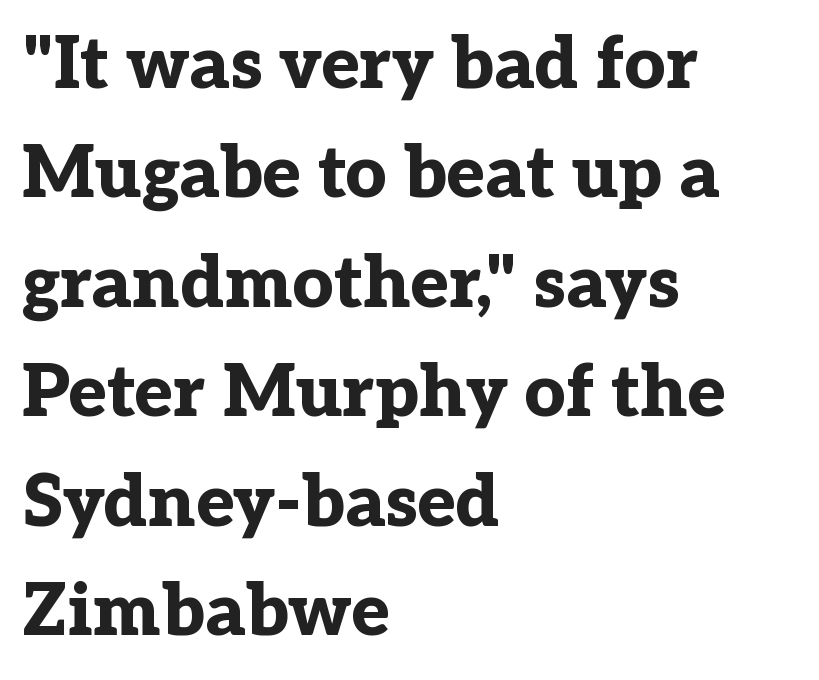
Think of a printed novel: that variable character pitch is what you see here. The letters stand straight up with perfectly vertical stems. The typesetting leans heavy: a genuine bold. The space directly below the letters is spotless. Evenly set lines give the paragraph a standard silhouette. The passage shown is typeset with a serif family.
